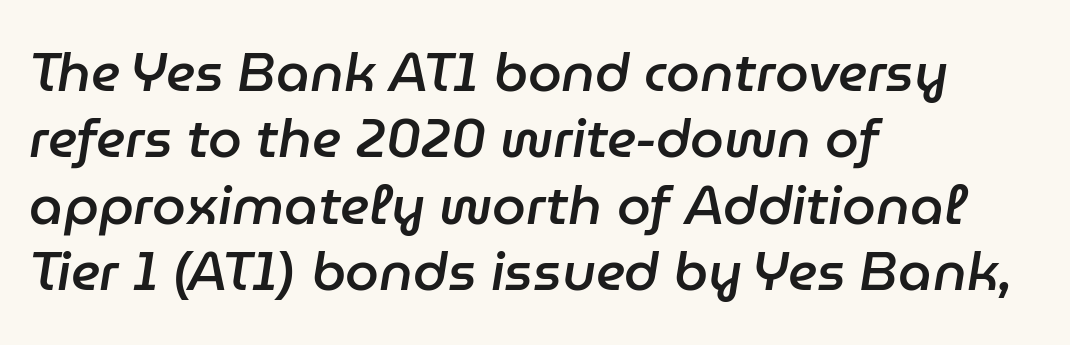
Q: Is the text bold? A: Semi-bold.
Q: Is the text italic (slanted)? A: Yes, it leans right by about 9 degrees.
Q: Is the text underlined? A: No.
Q: How is the paragraph aligned? A: Left-aligned.
Q: Is the spacing between letters normal or unusually wide? A: Normal.
Q: Width (condensed, normal, or wide)? A: Normal.
Q: Stroke contrast? A: Low.
Q: x-height? A: Medium.
Q: Monospaced? A: No.
